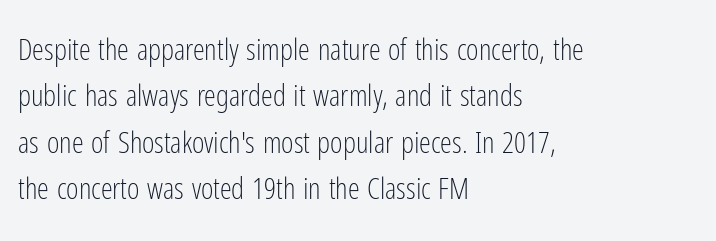
The face used here is proportionally spaced, like ordinary book or web type. What's the leading like? Ordinary, nothing unusual. This rendering employs a face without finishing strokes, i.e., a sans-serif. Italic? Not at all — the glyphs are vertical.
